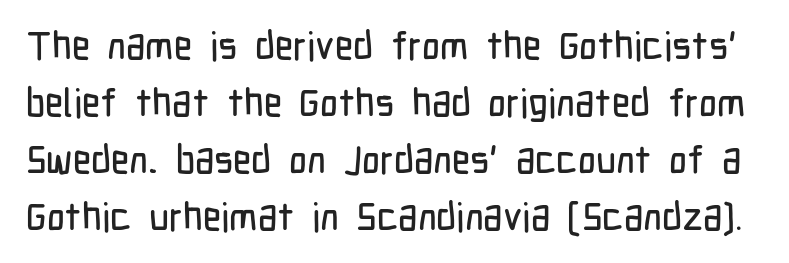
The axis of the letterforms is exactly vertical. Classification — sans serif. The words here are not underlined. Note the varied advance widths — an 'i' is clearly narrower than an 'm'. The gaps between neighbouring characters are ordinary and unremarkable. A normal amount of white space separates one row of letters from the next.
